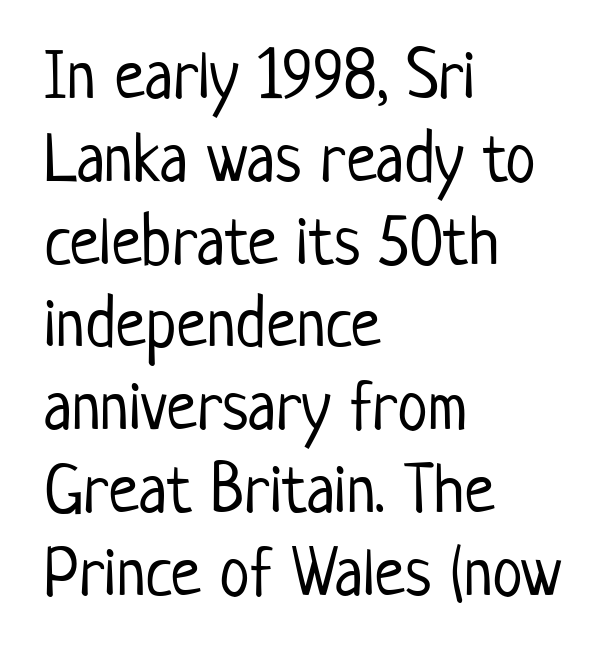
{"serif": "no", "italic": "no", "bold": "no", "weight": "light", "width": "condensed", "stroke_contrast": "low", "x_height": "medium", "monospaced": "no", "underline": "no", "align": "left", "line_spacing_ratio": 1.2, "letter_spacing": "normal", "letter_spacing_em": 0.0, "glyph_px": 69}
